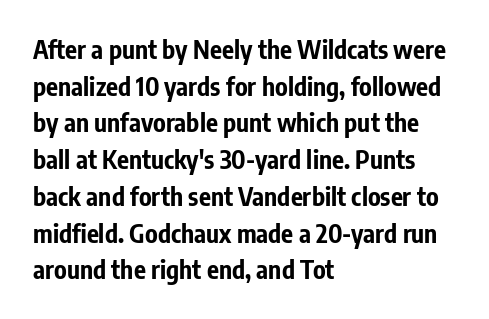
The image shows 25 px bold type, upright; set left-aligned, normal line spacing (1.47x), normal letter spacing, not underlined.
